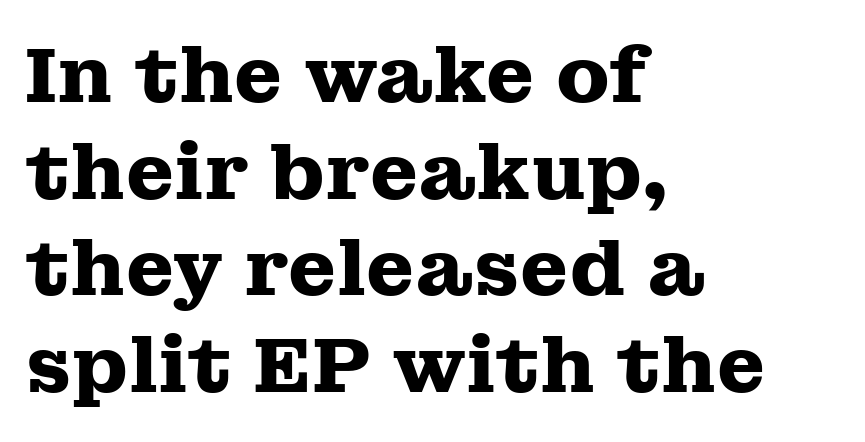
Q: Is the text bold? A: Yes.
Q: Is the text italic (slanted)? A: No, it is upright.
Q: Is the typeface a serif or a sans-serif typeface? A: Serif.
Q: Is the text underlined? A: No.
Q: How is the paragraph aligned? A: Left-aligned.
Q: Is the spacing between letters normal or unusually wide? A: Normal.
Q: Width (condensed, normal, or wide)? A: Wide.
Q: Stroke contrast? A: Medium.
Q: x-height? A: Medium.
Q: Monospaced? A: No.
